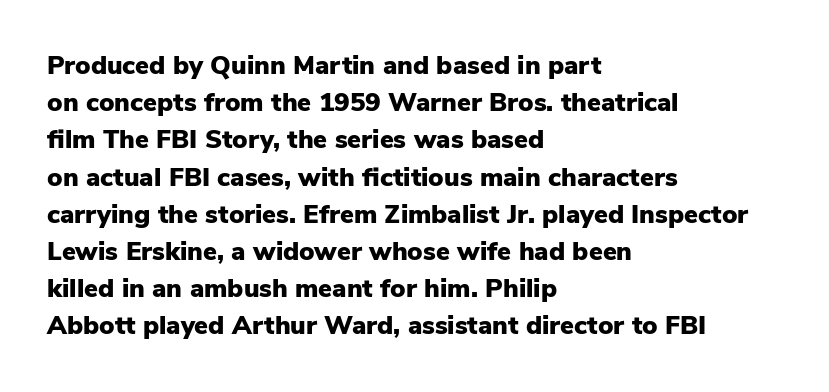
{"italic": "no", "bold": "yes", "underline": "no", "align": "left", "line_spacing": "normal", "line_spacing_ratio": 1.43, "letter_spacing": "normal", "letter_spacing_em": 0.0, "glyph_px": 26}
